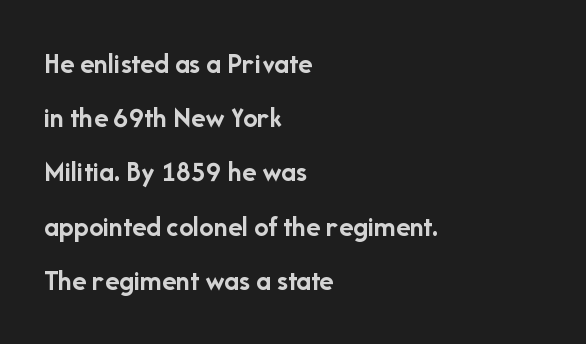
Q: Is the text bold? A: Yes.
Q: Is the text italic (slanted)? A: No, it is upright.
Q: Is the typeface a serif or a sans-serif typeface? A: Sans-serif.
Q: Is the text underlined? A: No.
Q: How is the paragraph aligned? A: Left-aligned.
Q: Is the spacing between letters normal or unusually wide? A: Normal.
Q: Width (condensed, normal, or wide)? A: Normal.
Q: Stroke contrast? A: Low.
Q: x-height? A: Medium.
Q: Monospaced? A: No.
